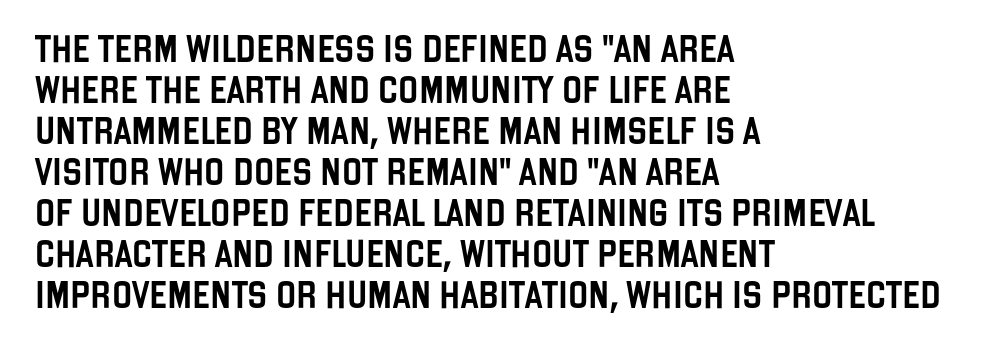
The image shows 27 px text type, upright; set left-aligned, normal line spacing (1.52x), normal letter spacing, not underlined.
